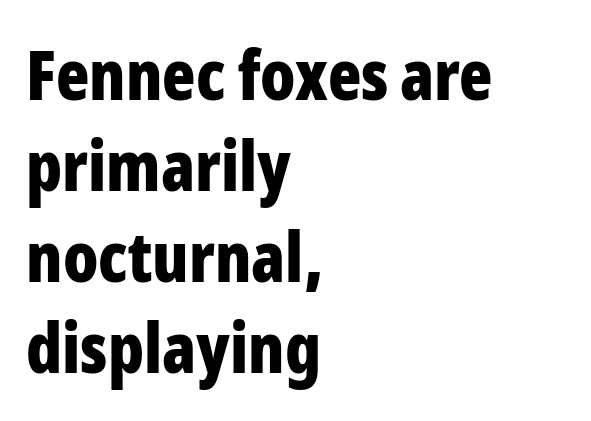
Q: Is the text bold? A: Yes.
Q: Is the text italic (slanted)? A: No, it is upright.
Q: Is the typeface a serif or a sans-serif typeface? A: Sans-serif.
Q: Is the text underlined? A: No.
Q: How is the paragraph aligned? A: Left-aligned.
Q: Is the spacing between letters normal or unusually wide? A: Normal.
Q: Is the spacing between lines tight, normal or loose? A: Normal.
Q: Width (condensed, normal, or wide)? A: Condensed.
Q: Stroke contrast? A: Low.
Q: x-height? A: Medium.
Q: Monospaced? A: No.
